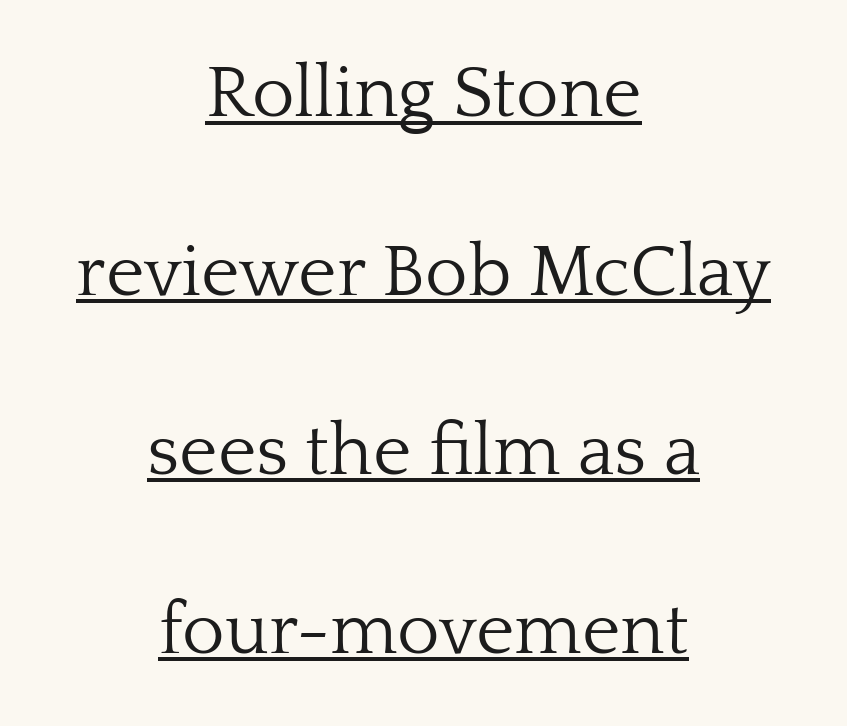
Each letter keeps its own natural width here, so spacing adapts to shape. Like a heading marked for emphasis, these lines bear an underscore. The typesetter chose a symmetrical, centered arrangement here. Is the letter spacing exaggerated? No — it looks like the ordinary default. These lines stand farther apart than default settings would place them. These lines are composed in type with serifs.
